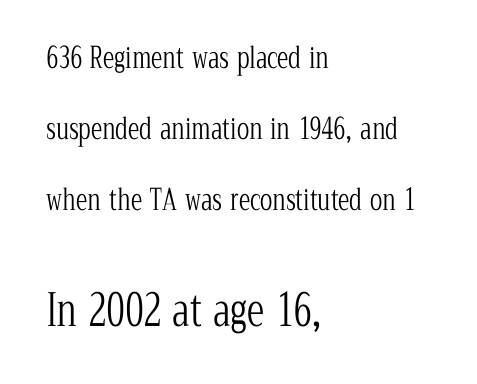
The designer gave the closing block more size than the opening block. Regarding leading, the lines here are spaced well apart. Line beginnings align vertically; line endings do not. The letters carry serifs — small finishing strokes at the ends of their stems.
